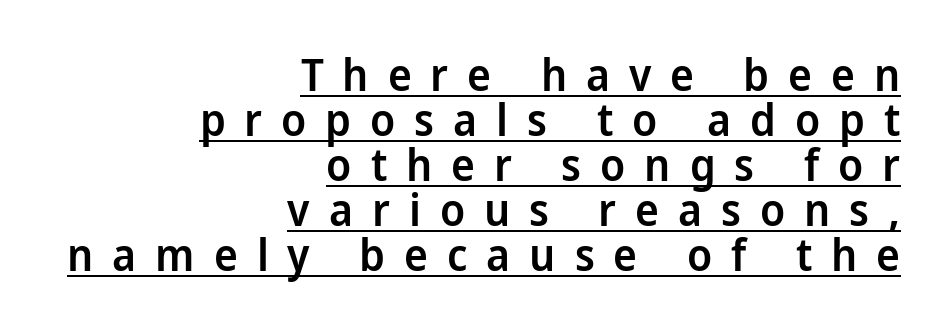
The typesetter has applied underlining to the passage shown. How would I describe the line gaps? Narrow and economical. If you drew a ruler down the right edge, every line would touch it. The rendering uses natural spacing where letterforms have individual widths. Characters follow at a spacing far wider than the type designer built in.
